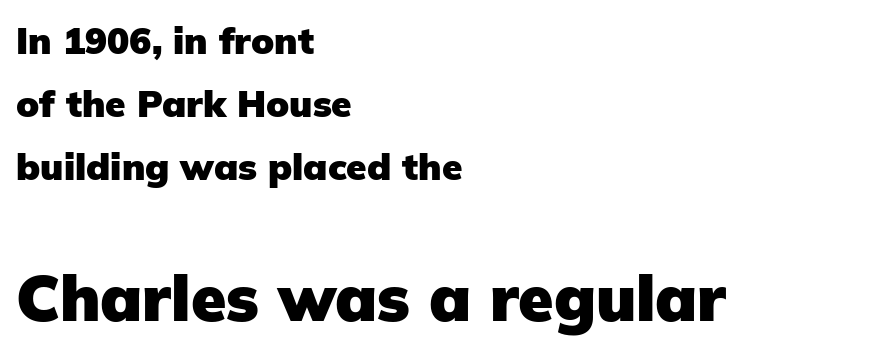
Observe the absence of serifs on each vertical stroke in this sample. The following chunk of copy outweighs the initial chunk in type size. Compared with a centered layout, this one pins lines to the left instead. There is no visible air inserted between adjacent glyphs.
